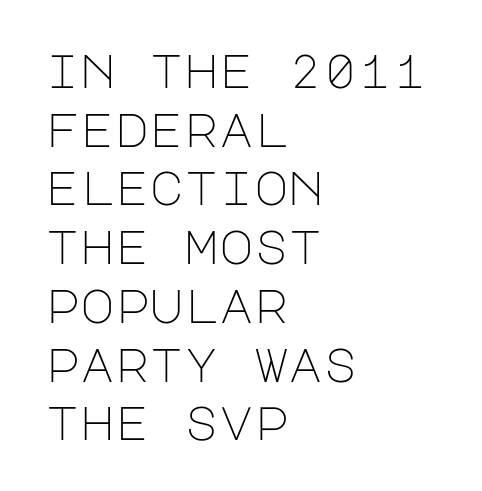
Glance below the letters and you will spot only blank space. Vertical strokes here are truly vertical. On a weight scale, this lands at 450 or below. No feet cap the strokes, marking this as sans-serif type.
